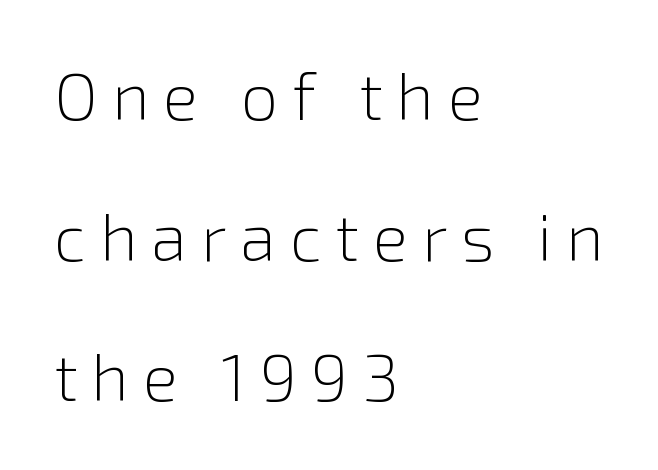
{"serif": "no", "italic": "no", "bold": "no", "weight": "light", "width": "normal", "stroke_contrast": "low", "x_height": "medium", "monospaced": "no", "underline": "no", "align": "left", "line_spacing": "loose", "line_spacing_ratio": 2.13, "letter_spacing": "wide", "letter_spacing_em": 0.21, "glyph_px": 66}
